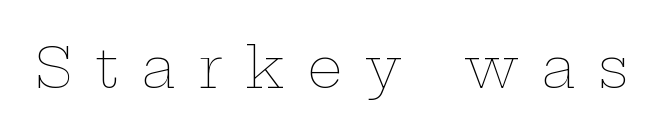
Spacing verdict: proportional, widths tailored to each character. Weight: not bold — regular or lighter. Inter-character spacing is expanded well beyond the font's built-in metrics. The string is rendered with underlining switched off. Ordinary non-slanted type is in use.
